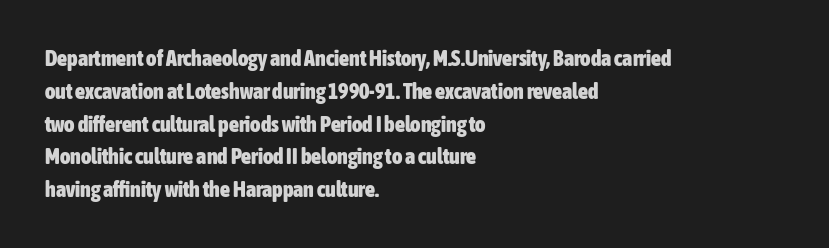
The image shows 22 px bold type, upright; set left-aligned, normal line spacing (1.49x), normal letter spacing, not underlined.
